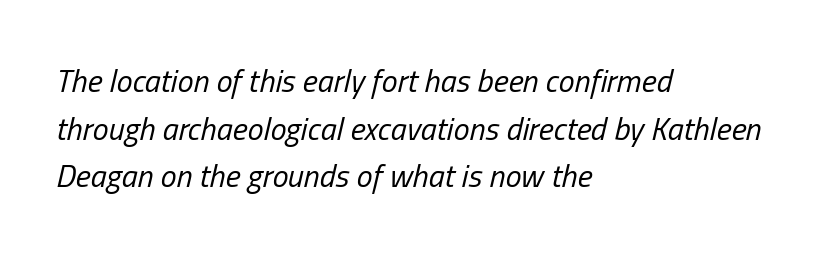
{"italic": "yes", "lean": "right", "slant_degrees": 13, "bold": "no", "weight": "regular", "width": "condensed", "stroke_contrast": "low", "x_height": "medium", "monospaced": "no", "underline": "no", "align": "left", "line_spacing": "normal", "line_spacing_ratio": 1.49, "letter_spacing": "normal", "letter_spacing_em": 0.0, "glyph_px": 32}
